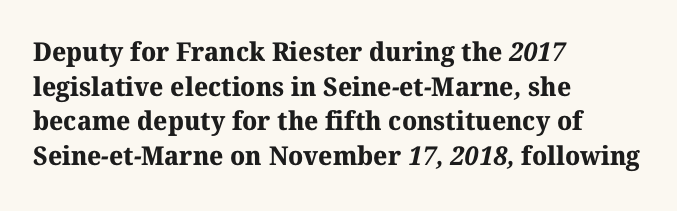
A dark, heavy texture on the line: the type is bold. The paragraph has a hard left edge and a soft right edge. Underline: absent. In terms of leading, this rendering sits right in the middle. In terms of letterspacing, this is plain default setting.
